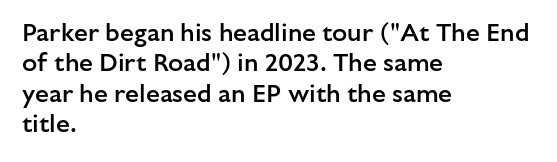
The image shows 25 px text type, upright; set left-aligned, line spacing 1.22x, normal letter spacing, not underlined.
